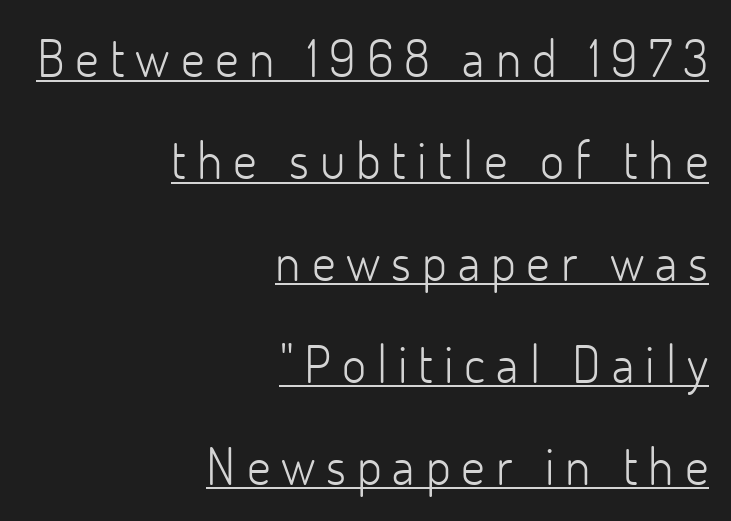
The image shows 52 px light sans-serif type, upright; set right-aligned, loose line spacing (1.96x), unusually wide letter spacing (+0.21 em), underlined; low stroke contrast and a small x-height.
